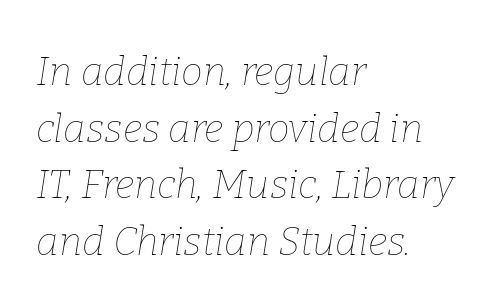
The image shows 39 px thin type, italic (leaning right); set left-aligned, normal line spacing (1.45x), normal letter spacing, not underlined; low stroke contrast and a medium x-height.
